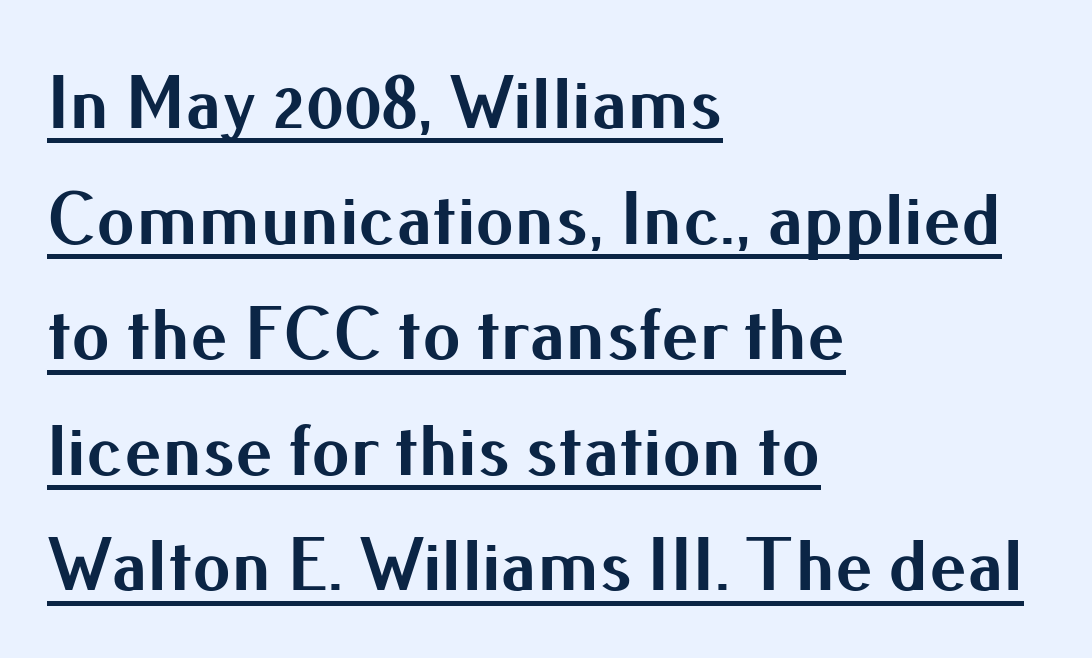
These lines stack with their left ends in a neat column. Think of a printed novel: that variable character pitch is what you see here. What decoration does the sample have? An underline. In terms of weight, the rendering is a true, heavy bold. Glyph-to-glyph distance matches everyday printed text. The font family rendered here belongs to the sans-serif group.
